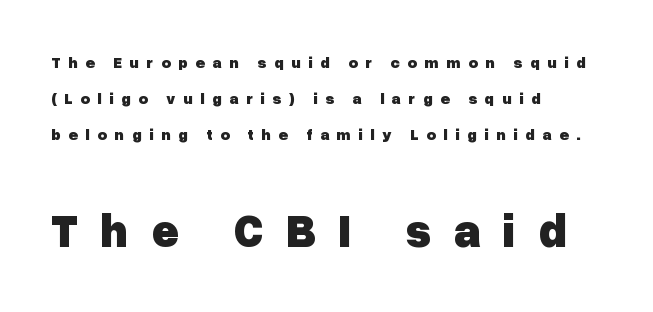
Look at the bottom of the vertical strokes: they stop flat, with no serifs. You could not count columns in this text — the font is proportionally spaced. These lines are set flush left with a ragged right edge. Horizontal bands of white between lines are thick stripes.
